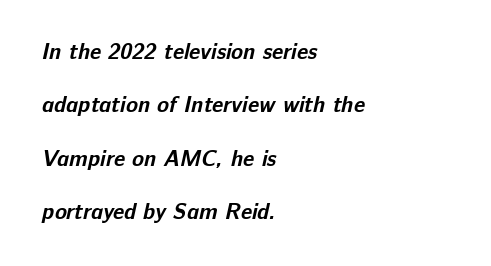
Q: Is the text bold? A: Yes.
Q: Is the text underlined? A: No.
Q: How is the paragraph aligned? A: Left-aligned.
Q: Is the spacing between letters normal or unusually wide? A: Normal.
Q: Is the spacing between lines tight, normal or loose? A: Loose.
